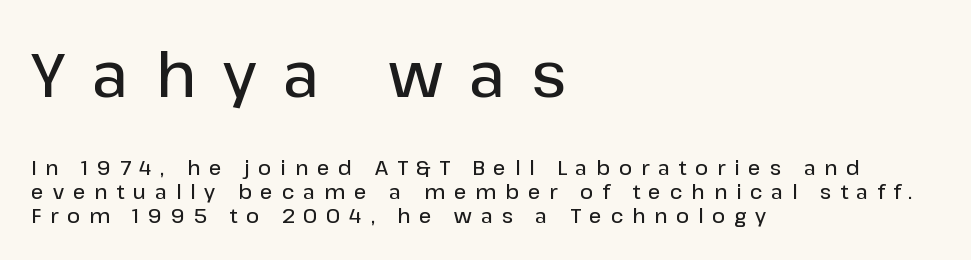
Q: Is the text bold? A: Semi-bold.
Q: Is the text italic (slanted)? A: No, it is upright.
Q: Is the typeface a serif or a sans-serif typeface? A: Sans-serif.
Q: Is the text underlined? A: No.
Q: How is the paragraph aligned? A: Left-aligned.
Q: Is the spacing between letters normal or unusually wide? A: Unusually wide.
Q: Which block of text is set in a larger size, the first (top) or the second (bottom)? A: The first (top) one.
Q: Width (condensed, normal, or wide)? A: Normal.
Q: Stroke contrast? A: Low.
Q: x-height? A: Medium.
Q: Monospaced? A: No.
